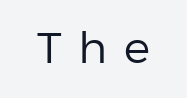
Q: Is the text bold? A: No.
Q: Is the text italic (slanted)? A: No, it is upright.
Q: Is the typeface a serif or a sans-serif typeface? A: Sans-serif.
Q: Is the text underlined? A: No.
Q: Is the spacing between letters normal or unusually wide? A: Unusually wide.
Q: Width (condensed, normal, or wide)? A: Normal.
Q: Stroke contrast? A: Low.
Q: x-height? A: Medium.
Q: Monospaced? A: No.
